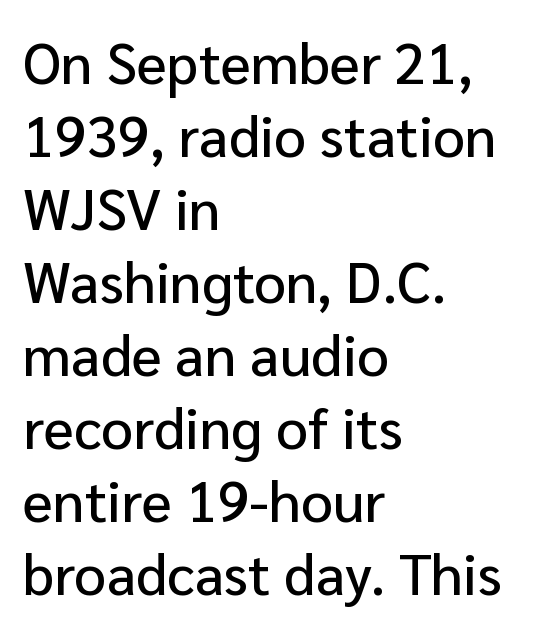
{"serif": "no", "italic": "no", "width": "normal", "stroke_contrast": "low", "x_height": "medium", "monospaced": "no", "underline": "no", "align": "left", "line_spacing": "normal", "line_spacing_ratio": 1.28, "letter_spacing": "normal", "letter_spacing_em": 0.0, "glyph_px": 57}
